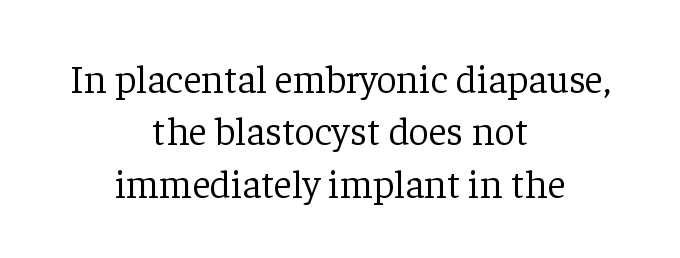
Underline: absent. Notice how the stems are strictly vertical — no italics here. The rendering uses a moderate line-height, typical for paragraphs. The rag falls on both sides of this text block equally. The passage shown is typed in a proportional face where columns would drift. This rendering leaves character spacing at its baseline value.
